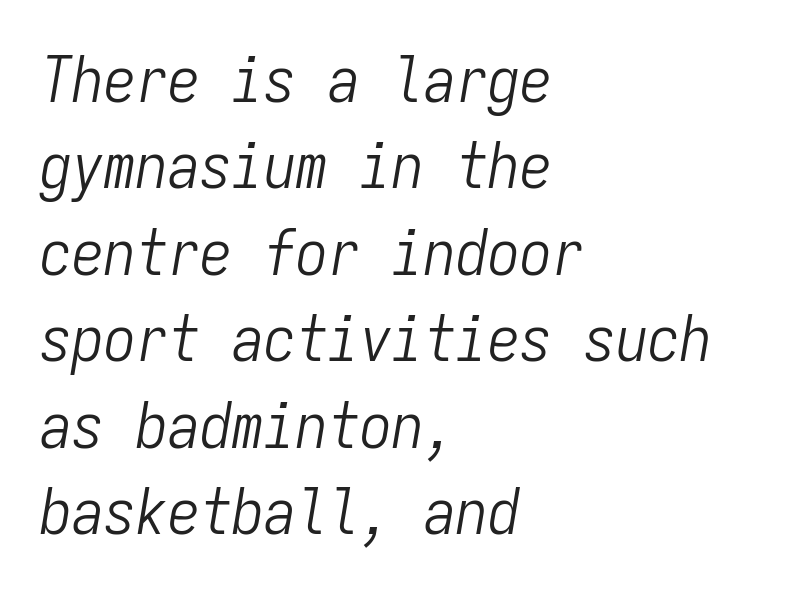
{"italic": "yes", "lean": "right", "slant_degrees": 9, "bold": "no", "weight": "light", "width": "condensed", "stroke_contrast": "low", "x_height": "medium", "monospaced": "yes", "underline": "no", "align": "left", "line_spacing": "normal", "line_spacing_ratio": 1.35, "letter_spacing": "normal", "letter_spacing_em": 0.0, "glyph_px": 64}
